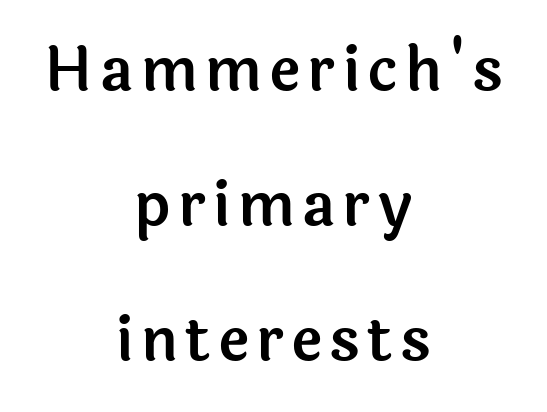
Does the lettering tilt? It doesn't — this is upright. The rendering uses natural spacing where letterforms have individual widths. Beneath every word, the page is bare. The text block is weighted toward neither margin, spreading evenly from the middle.
